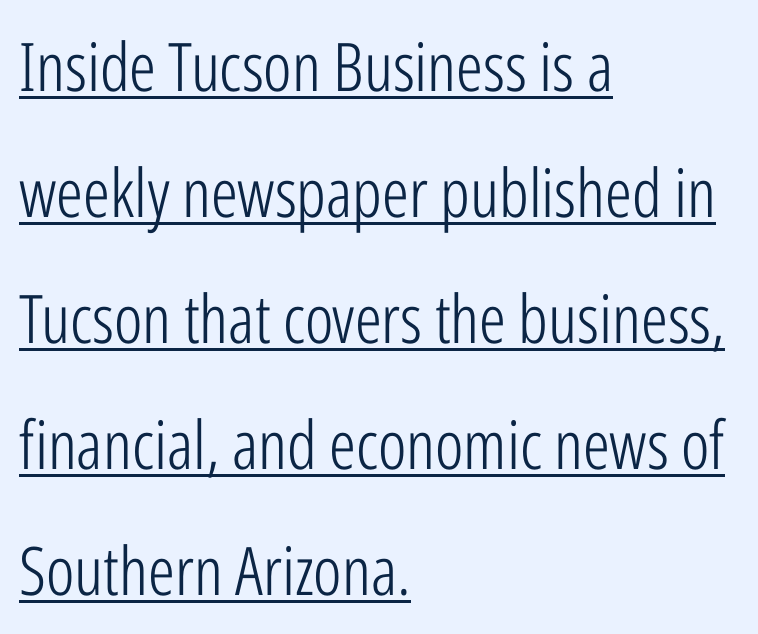
The image shows 67 px light, condensed sans-serif type, upright; set left-aligned, line spacing 1.88x, normal letter spacing, underlined; low stroke contrast and a medium x-height.
